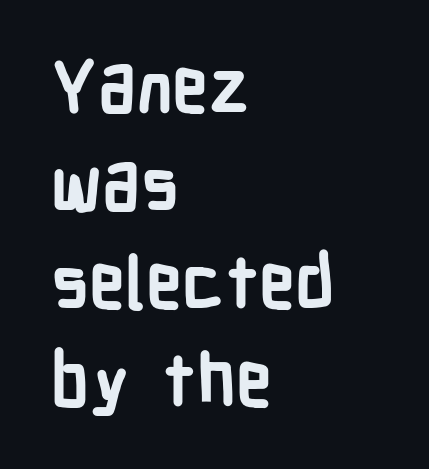
Q: Is the text bold? A: Yes.
Q: Is the text italic (slanted)? A: No, it is upright.
Q: Is the typeface a serif or a sans-serif typeface? A: Sans-serif.
Q: Is the text underlined? A: No.
Q: How is the paragraph aligned? A: Left-aligned.
Q: Is the spacing between letters normal or unusually wide? A: Normal.
Q: Is the spacing between lines tight, normal or loose? A: Normal.
Q: Width (condensed, normal, or wide)? A: Condensed.
Q: Stroke contrast? A: Low.
Q: x-height? A: Medium.
Q: Monospaced? A: No.
